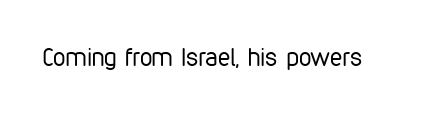
Q: Is the text bold? A: No.
Q: Is the text italic (slanted)? A: No, it is upright.
Q: Is the text underlined? A: No.
Q: Is the spacing between letters normal or unusually wide? A: Normal.
